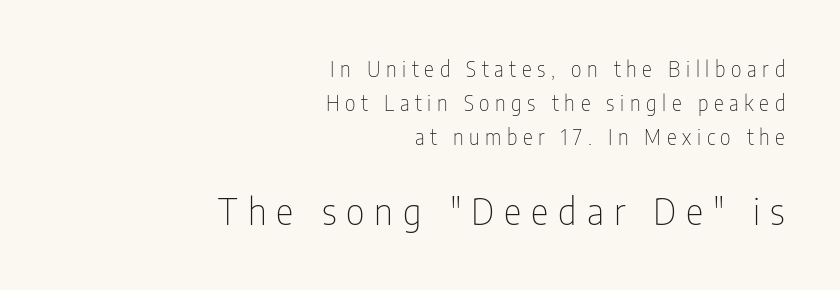
Q: Is the text bold? A: No.
Q: Is the text italic (slanted)? A: No, it is upright.
Q: Is the typeface a serif or a sans-serif typeface? A: Sans-serif.
Q: Is the text underlined? A: No.
Q: How is the paragraph aligned? A: Right-aligned.
Q: Is the spacing between letters normal or unusually wide? A: Unusually wide.
Q: Is the spacing between lines tight, normal or loose? A: Normal.
Q: Which block of text is set in a larger size, the first (top) or the second (bottom)? A: The second (bottom) one.
Q: Width (condensed, normal, or wide)? A: Condensed.
Q: Stroke contrast? A: Low.
Q: x-height? A: Medium.
Q: Monospaced? A: No.
